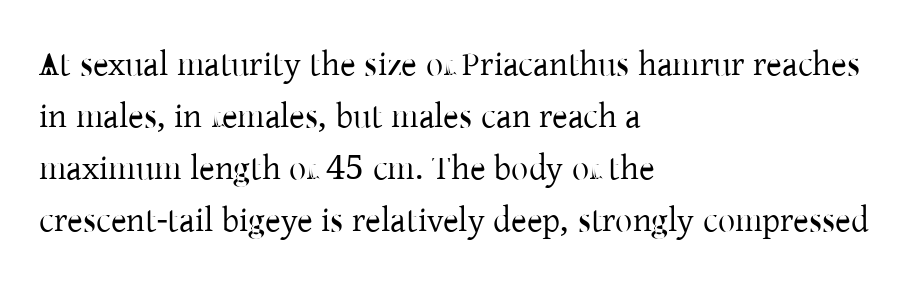
{"serif": "yes", "italic": "no", "bold": "no", "weight": "regular", "width": "normal", "stroke_contrast": "low", "x_height": "medium", "monospaced": "no", "underline": "no", "align": "left", "line_spacing": "normal", "line_spacing_ratio": 1.53, "letter_spacing": "normal", "letter_spacing_em": 0.0, "glyph_px": 34}
